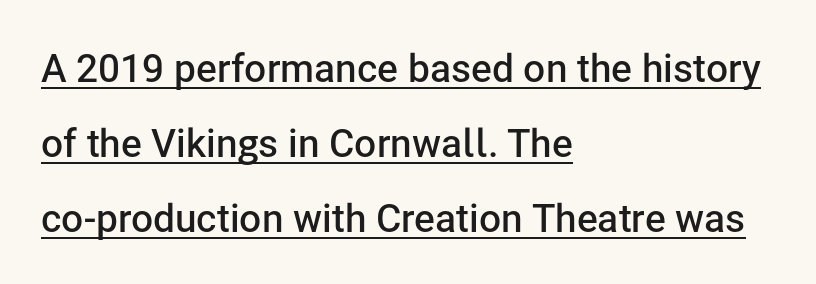
{"serif": "no", "italic": "no", "bold": "semi", "weight": "semibold", "width": "normal", "stroke_contrast": "low", "x_height": "medium", "monospaced": "no", "underline": "yes", "align": "left", "line_spacing": "loose", "line_spacing_ratio": 1.92, "letter_spacing": "normal", "letter_spacing_em": 0.0, "glyph_px": 39}
